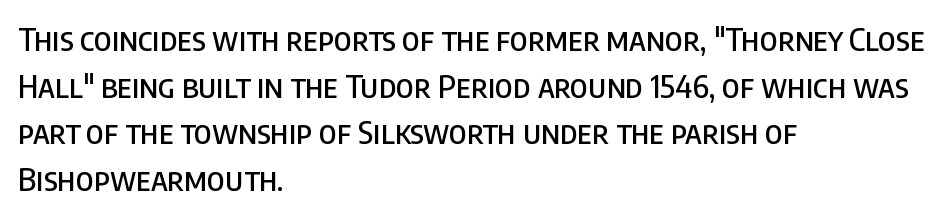
The image shows 32 px condensed sans-serif type, upright; set left-aligned, normal line spacing (1.46x), normal letter spacing, not underlined; low stroke contrast and a large x-height.
